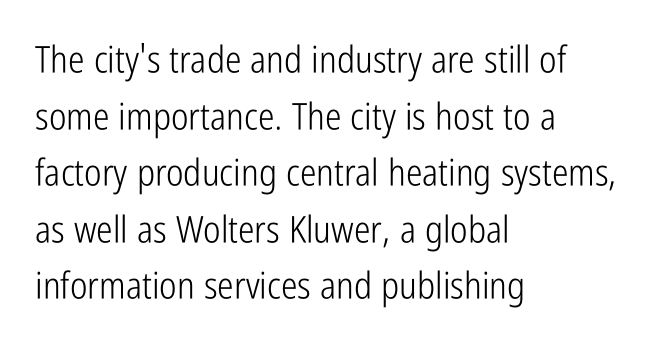
The letters advance in unequal steps, a hallmark of proportional type. Nothing unusual about the tracking: characters are spaced as the font intends. Nobody drew a line under any word here. A normal amount of white space separates one row of letters from the next. Tall strokes in this sample are plumb rather than angled. The face used here is a sans, in the tradition of grotesques and geometrics.
